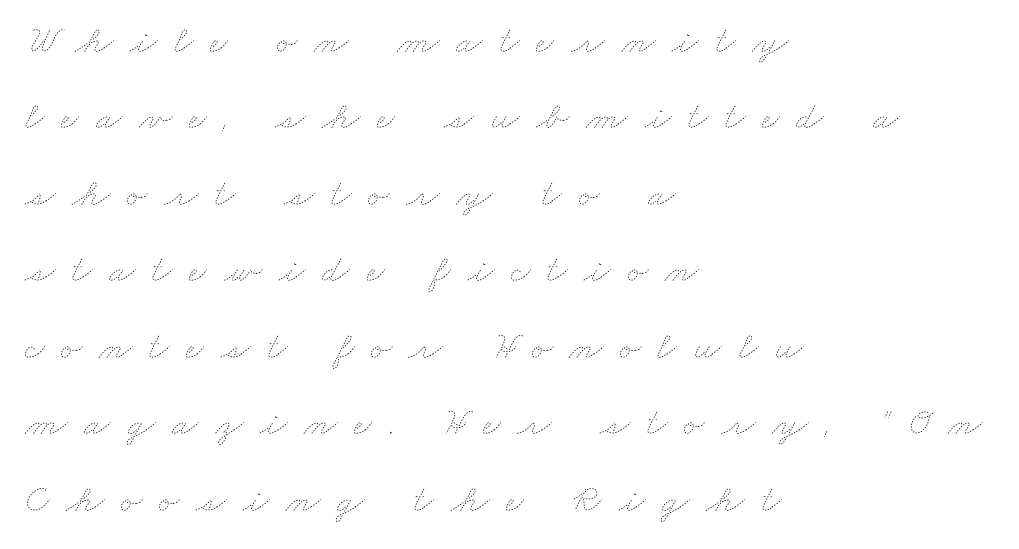
{"bold": "no", "weight": "thin", "width": "wide", "stroke_contrast": "low", "x_height": "small", "monospaced": "no", "underline": "no", "align": "left", "line_spacing": "loose", "line_spacing_ratio": 1.96, "letter_spacing": "wide", "letter_spacing_em": 0.43, "glyph_px": 39}
